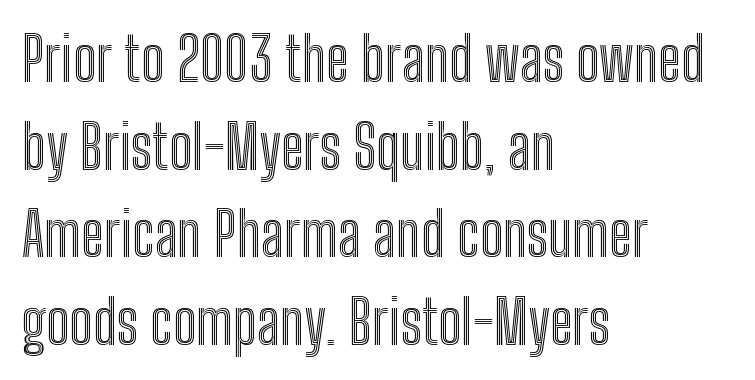
Q: Is the text italic (slanted)? A: No, it is upright.
Q: Is the text underlined? A: No.
Q: How is the paragraph aligned? A: Left-aligned.
Q: Is the spacing between letters normal or unusually wide? A: Normal.
Q: Is the spacing between lines tight, normal or loose? A: Normal.
Q: Width (condensed, normal, or wide)? A: Condensed.
Q: x-height? A: Medium.
Q: Monospaced? A: No.
